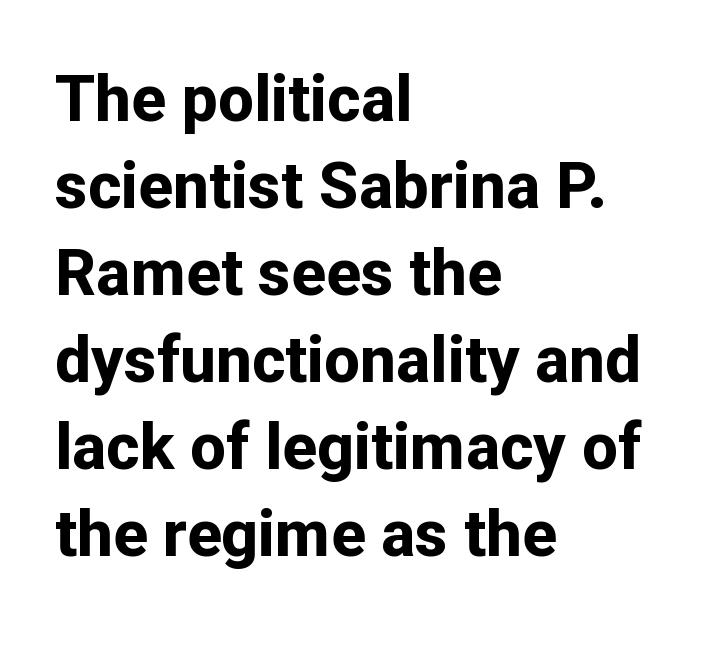
Q: Is the text bold? A: Yes.
Q: Is the text italic (slanted)? A: No, it is upright.
Q: Is the typeface a serif or a sans-serif typeface? A: Sans-serif.
Q: Is the text underlined? A: No.
Q: How is the paragraph aligned? A: Left-aligned.
Q: Is the spacing between letters normal or unusually wide? A: Normal.
Q: Is the spacing between lines tight, normal or loose? A: Normal.
Q: Width (condensed, normal, or wide)? A: Normal.
Q: Stroke contrast? A: Low.
Q: x-height? A: Medium.
Q: Monospaced? A: No.
